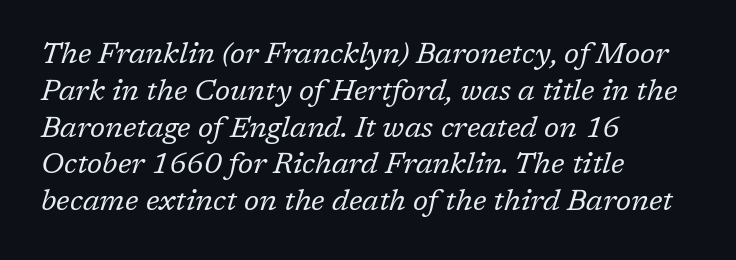
The image shows 29 px regular-weight serif type, italic (leaning right); set left-aligned, normal line spacing (1.27x), normal letter spacing, not underlined; low stroke contrast and a medium x-height.
